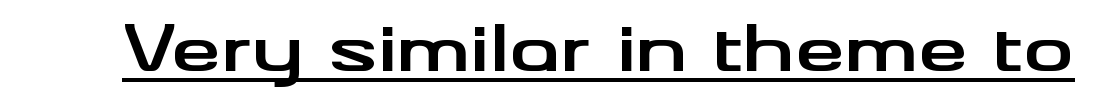
{"serif": "no", "italic": "no", "bold": "yes", "weight": "bold", "width": "wide", "stroke_contrast": "medium", "x_height": "small", "monospaced": "no", "underline": "yes", "letter_spacing": "normal", "letter_spacing_em": 0.0, "glyph_px": 63}
